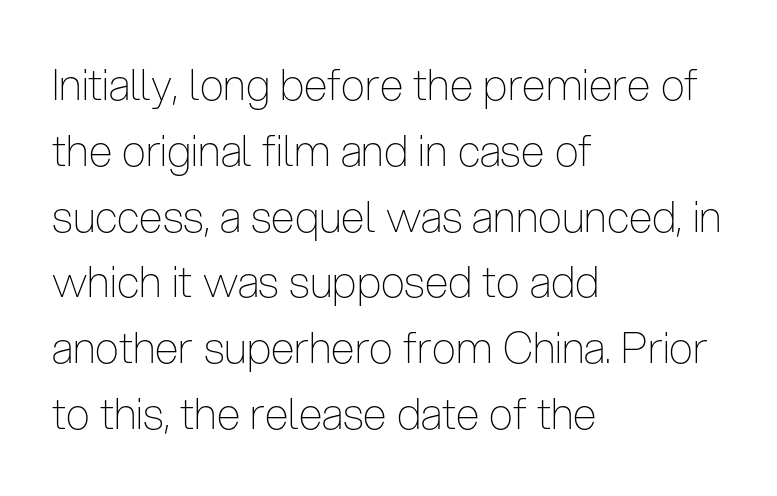
Typeset ragged right — the left edge is the straight one. Tall strokes in this sample are plumb rather than angled. Serifs: no, the terminals of the letterforms are clean. These lines are rendered in a variable-pitch font.
